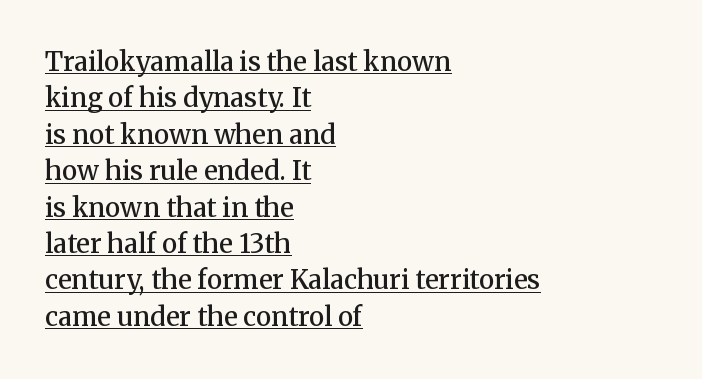
Does the weight exceed regular? Yes, but only to semibold. The leading is moderate, giving the passage an even texture. The rendered words wear a rule along their underside. You can tell it's not italic because the verticals are truly vertical. One-word summary of the alignment: left. Nobody touched the tracking dial on this one.
